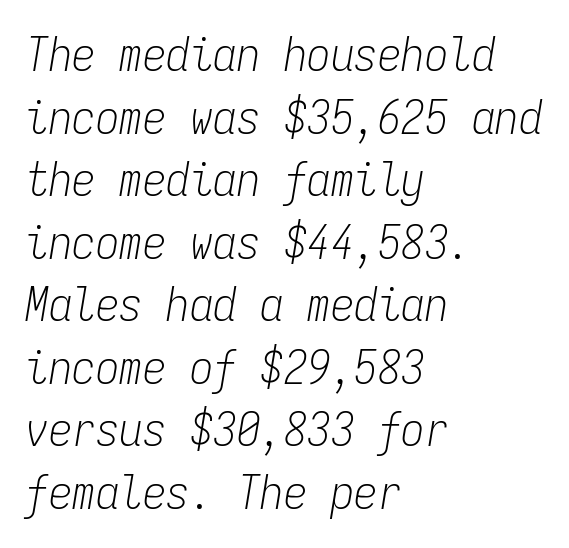
The image shows 47 px light, condensed type, italic (leaning right), monospaced; set left-aligned, normal line spacing (1.33x), normal letter spacing, not underlined; low stroke contrast and a medium x-height.
